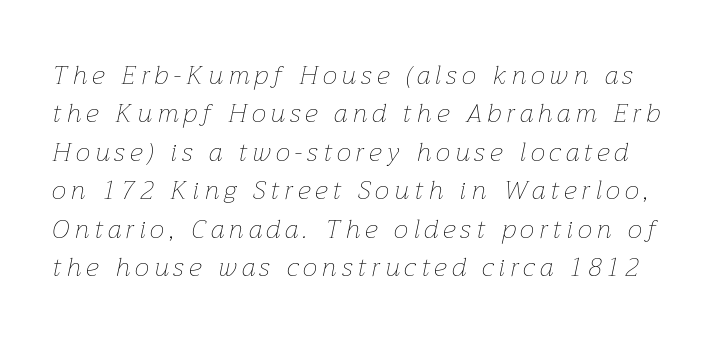
{"italic": "yes", "lean": "right", "slant_degrees": 12, "bold": "no", "underline": "no", "line_spacing": "normal", "line_spacing_ratio": 1.48, "letter_spacing": "wide", "letter_spacing_em": 0.2, "glyph_px": 26}
